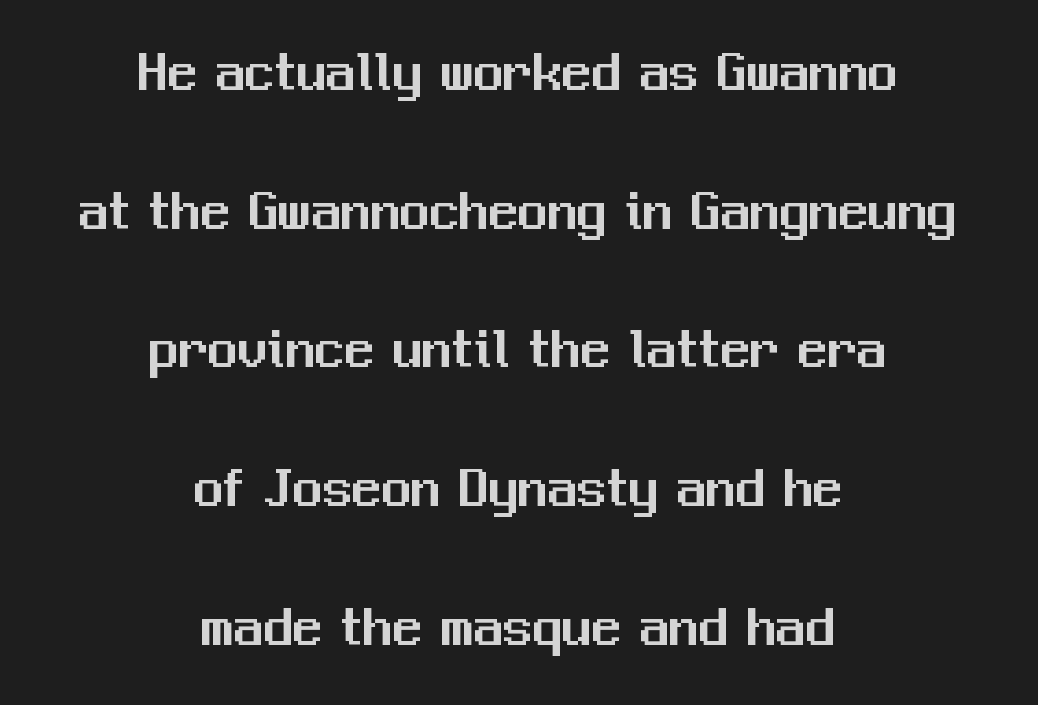
The image shows 59 px sans-serif type, upright; set centered, loose line spacing (2.35x), normal letter spacing, not underlined; medium stroke contrast and a medium x-height.
